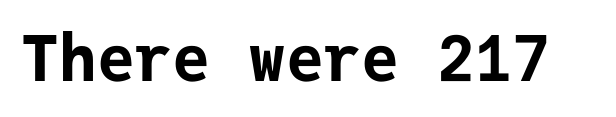
Q: Is the text bold? A: Yes.
Q: Is the text italic (slanted)? A: No, it is upright.
Q: Is the typeface a serif or a sans-serif typeface? A: Sans-serif.
Q: Is the text underlined? A: No.
Q: Is the spacing between letters normal or unusually wide? A: Normal.
Q: Width (condensed, normal, or wide)? A: Normal.
Q: Stroke contrast? A: Low.
Q: x-height? A: Medium.
Q: Monospaced? A: Yes.
